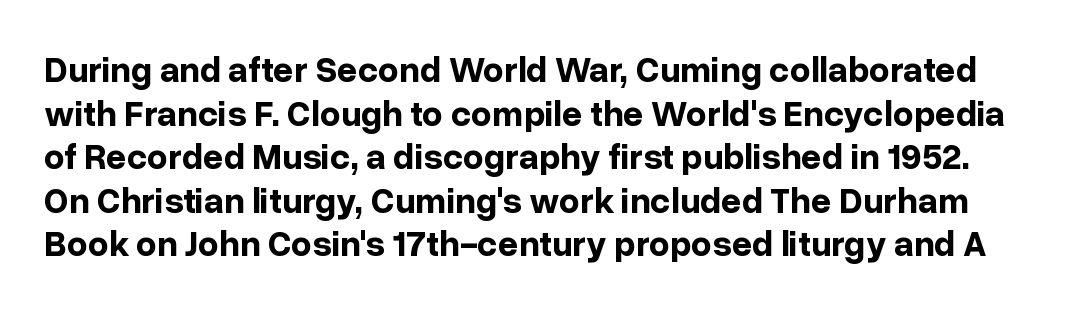
The image shows 36 px bold sans-serif type, upright; set line spacing 1.21x, normal letter spacing, not underlined; low stroke contrast and a medium x-height.
